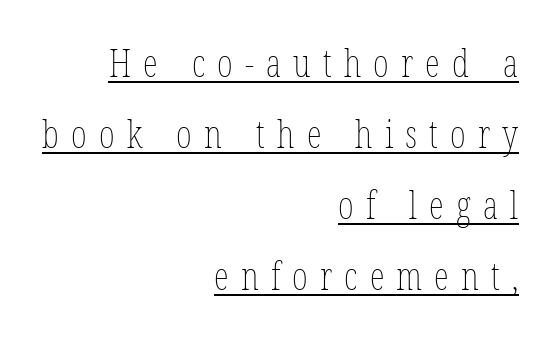
The image shows 38 px thin, condensed type, upright; set right-aligned, line spacing 1.87x, unusually wide letter spacing (+0.32 em), underlined; low stroke contrast and a medium x-height.
